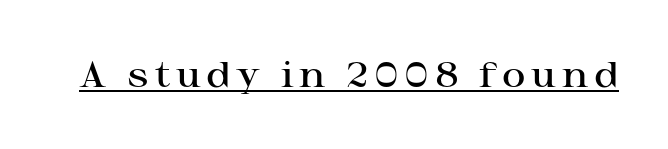
A typesetter would label this face a serif. The axis of the letterforms is exactly vertical. This is moderately heavy type, rendered in semibold. Has an underline been added? It has.
